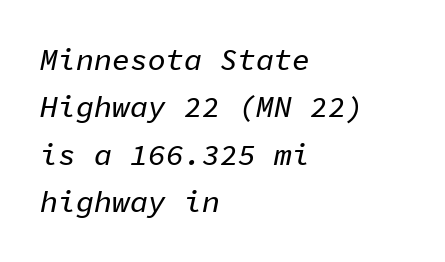
The lines in this sample share a left origin and differ only in where they stop. A typesetter would call this monospace, since all characters share one set width. The rendering applies a slant to the glyphs. Does extra space separate the letters? No, they use regular spacing. Type without underlining. A normal amount of white space separates one row of letters from the next.
